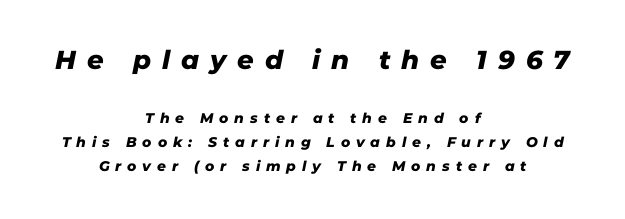
Q: Is the text underlined? A: No.
Q: How is the paragraph aligned? A: Centered.
Q: Is the spacing between letters normal or unusually wide? A: Unusually wide.
Q: Which block of text is set in a larger size, the first (top) or the second (bottom)? A: The first (top) one.
